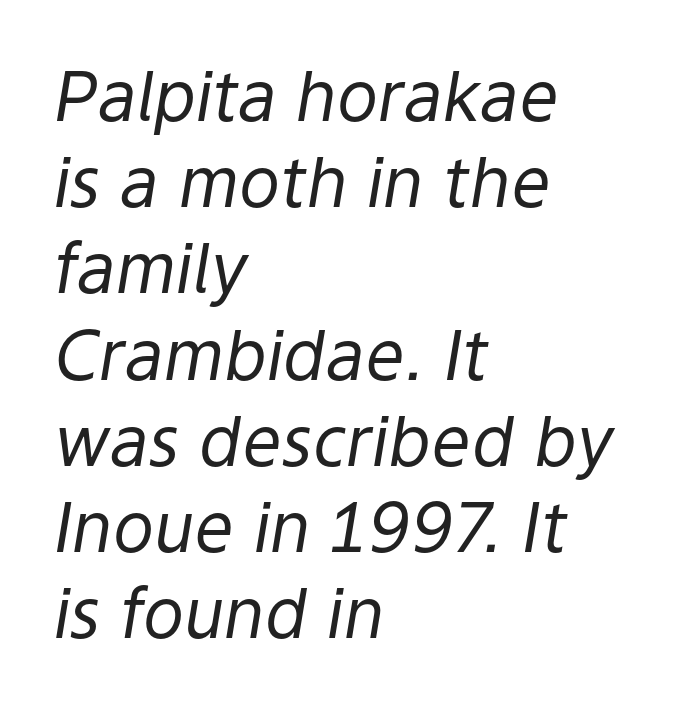
Q: Is the text bold? A: No.
Q: Is the text italic (slanted)? A: Yes, it leans right by about 9 degrees.
Q: Is the text underlined? A: No.
Q: How is the paragraph aligned? A: Left-aligned.
Q: Is the spacing between letters normal or unusually wide? A: Normal.
Q: Is the spacing between lines tight, normal or loose? A: Normal.
Q: Width (condensed, normal, or wide)? A: Normal.
Q: Stroke contrast? A: Low.
Q: x-height? A: Medium.
Q: Monospaced? A: No.
